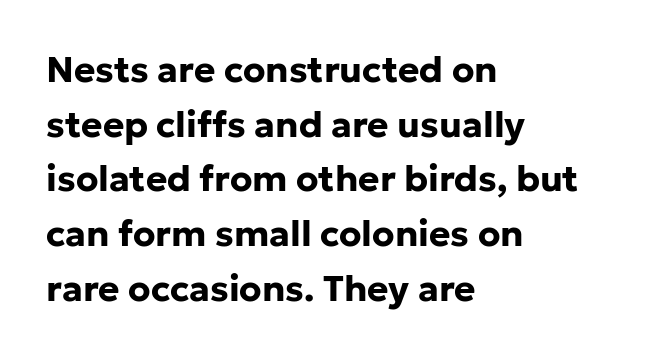
A student would call this left alignment; a typographer would say flush left, rag right. This sample has the flowing, uneven cadence of proportional lettering. The leading is moderate, giving the passage an even texture. The passage shown has conventional tracking throughout. Rendered with straight, roman letterforms.
